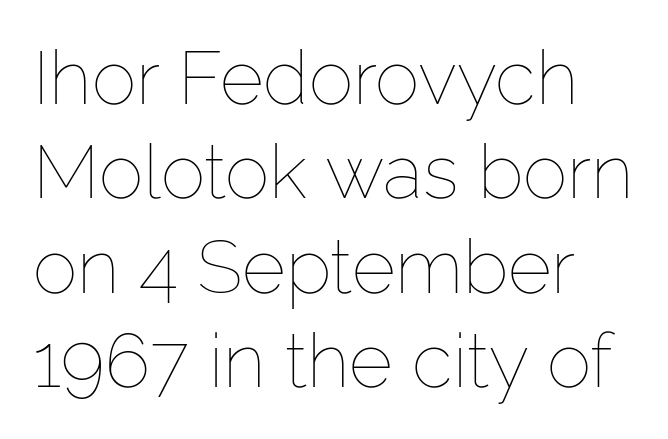
The image shows 75 px thin type, upright; set normal line spacing (1.26x), normal letter spacing, not underlined; low stroke contrast and a medium x-height.
